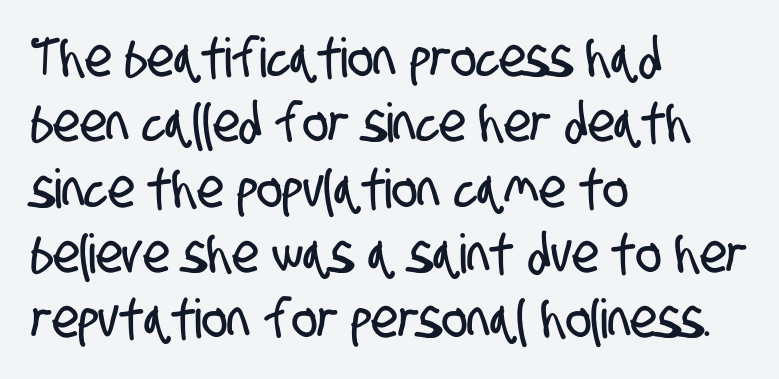
Q: Is the typeface a serif or a sans-serif typeface? A: Sans-serif.
Q: Is the text underlined? A: No.
Q: How is the paragraph aligned? A: Left-aligned.
Q: Is the spacing between letters normal or unusually wide? A: Normal.
Q: Width (condensed, normal, or wide)? A: Condensed.
Q: Stroke contrast? A: Low.
Q: x-height? A: Large.
Q: Monospaced? A: No.
